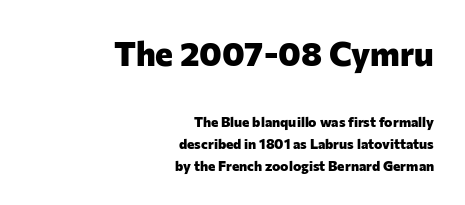
A sans-serif font was chosen for this passage. How are the letters spaced? Ordinarily, with no added tracking. Nobody drew a line under any word here. Students, observe: this is what conventionally led text looks like. Proportional: the letters do not fall into vertical columns. Visually the block forms a straight wall on the right and a jagged coastline on the left.
